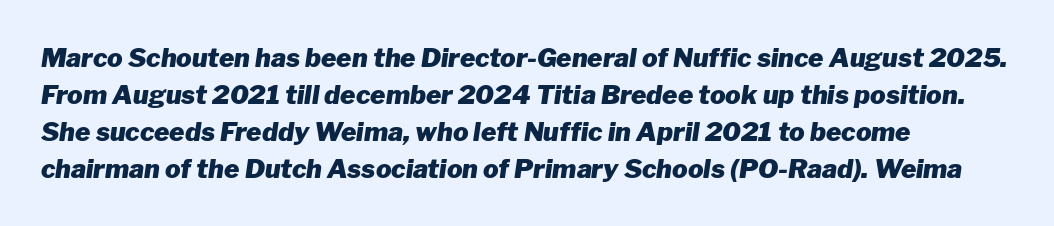
Q: Is the text bold? A: Yes.
Q: Is the text italic (slanted)? A: Yes, it leans right by about 8 degrees.
Q: Is the text underlined? A: No.
Q: How is the paragraph aligned? A: Left-aligned.
Q: Is the spacing between letters normal or unusually wide? A: Normal.
Q: Is the spacing between lines tight, normal or loose? A: Normal.
